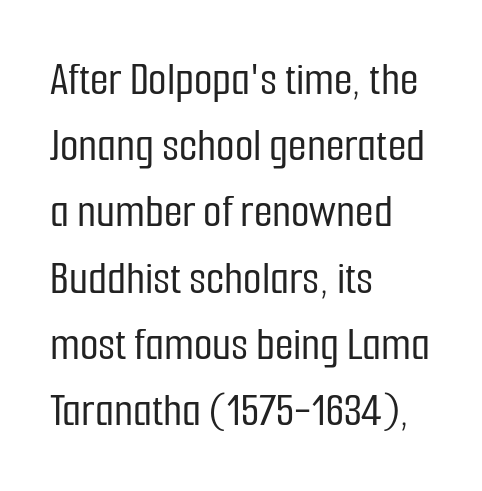
Q: Is the text italic (slanted)? A: No, it is upright.
Q: Is the typeface a serif or a sans-serif typeface? A: Sans-serif.
Q: Is the text underlined? A: No.
Q: How is the paragraph aligned? A: Left-aligned.
Q: Is the spacing between letters normal or unusually wide? A: Normal.
Q: Is the spacing between lines tight, normal or loose? A: Normal.
Q: Width (condensed, normal, or wide)? A: Condensed.
Q: Stroke contrast? A: Low.
Q: x-height? A: Medium.
Q: Monospaced? A: No.
